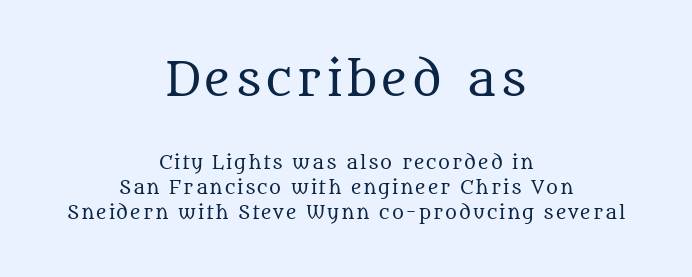
The image shows 45 px regular-weight serif type, upright; set centered, normal line spacing (1.39x), not underlined; the first (top) block is 2.5x larger; medium stroke contrast and a large x-height.
